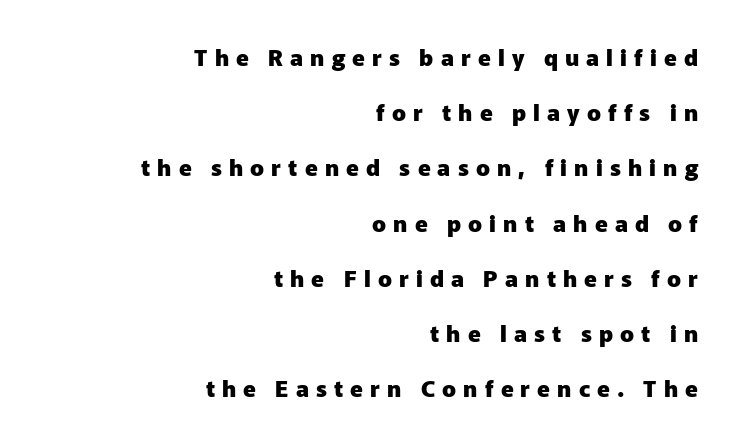
{"italic": "no", "bold": "yes", "underline": "no", "align": "right", "line_spacing": "loose", "line_spacing_ratio": 2.4, "letter_spacing": "wide", "letter_spacing_em": 0.31, "glyph_px": 23}
